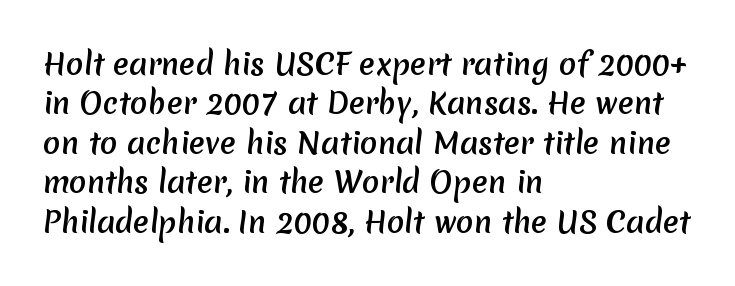
Q: Is the typeface a serif or a sans-serif typeface? A: Sans-serif.
Q: Is the text underlined? A: No.
Q: How is the paragraph aligned? A: Left-aligned.
Q: Is the spacing between letters normal or unusually wide? A: Normal.
Q: Is the spacing between lines tight, normal or loose? A: Normal.
Q: Width (condensed, normal, or wide)? A: Normal.
Q: Stroke contrast? A: Medium.
Q: x-height? A: Medium.
Q: Monospaced? A: No.
